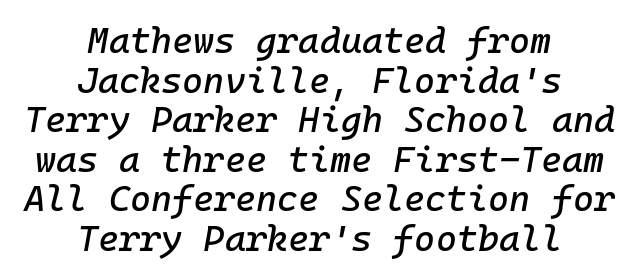
Q: Is the text italic (slanted)? A: Yes, it leans right by about 10 degrees.
Q: Is the text underlined? A: No.
Q: How is the paragraph aligned? A: Centered.
Q: Is the spacing between letters normal or unusually wide? A: Normal.
Q: Is the spacing between lines tight, normal or loose? A: Tight.
Q: Width (condensed, normal, or wide)? A: Normal.
Q: Stroke contrast? A: Low.
Q: x-height? A: Medium.
